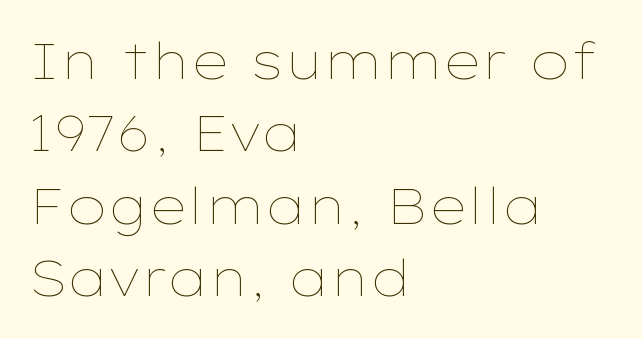
{"italic": "no", "bold": "no", "weight": "thin", "width": "wide", "stroke_contrast": "low", "x_height": "medium", "monospaced": "no", "underline": "no", "align": "left", "line_spacing": "normal", "line_spacing_ratio": 1.45, "letter_spacing": "normal", "letter_spacing_em": 0.0, "glyph_px": 50}
